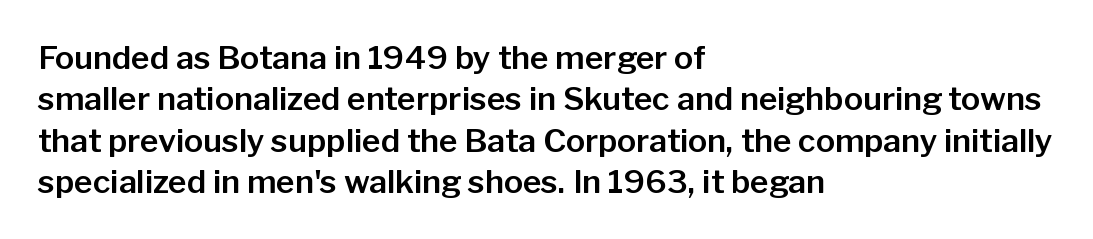
{"serif": "no", "italic": "no", "width": "normal", "stroke_contrast": "low", "x_height": "medium", "monospaced": "no", "underline": "no", "align": "left", "line_spacing": "normal", "line_spacing_ratio": 1.29, "letter_spacing": "normal", "letter_spacing_em": 0.0, "glyph_px": 32}
